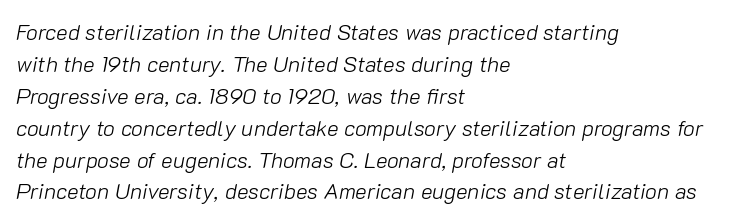
The image shows 22 px text type, italic (leaning right); set left-aligned, normal line spacing (1.45x), normal letter spacing, not underlined.
